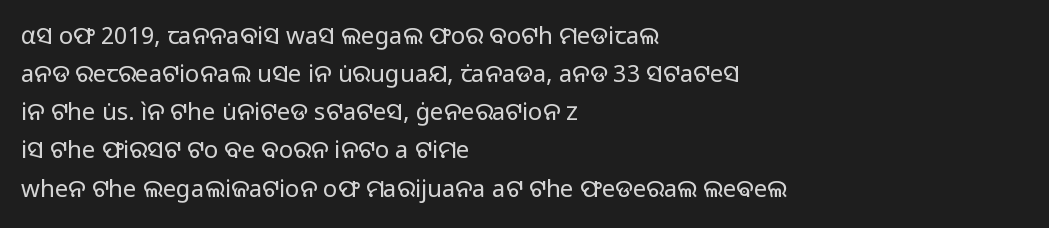
{"italic": "no", "bold": "no", "underline": "no", "align": "left", "line_spacing": "normal", "line_spacing_ratio": 1.59, "letter_spacing": "normal", "letter_spacing_em": 0.0, "glyph_px": 24}
